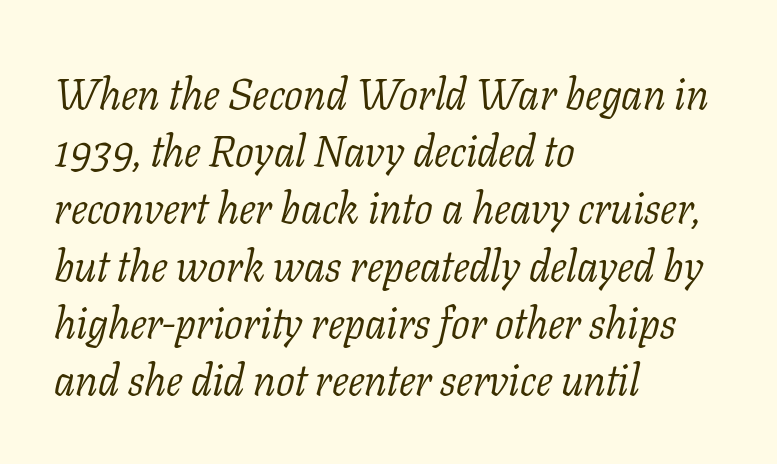
These lines sit exactly where default settings would place them. Only glyphs here, with clear space below each row. Each stroke keeps to a modest, everyday thickness or less. The letters carry serifs — small finishing strokes at the ends of their stems.
